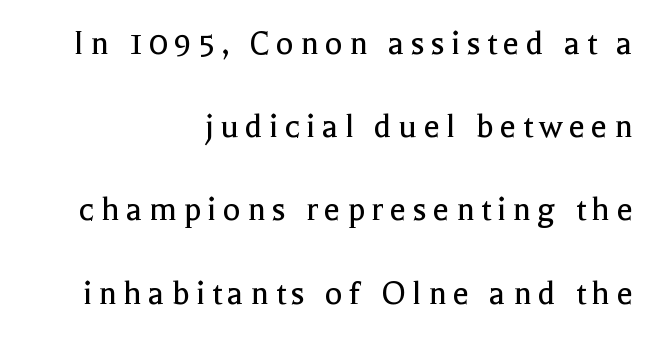
If you drew a ruler down the right edge, every line would touch it. The face used here is proportionally spaced, like ordinary book or web type. This reads as an unemphasized weight, regular at the heaviest. Quick note: interline space is abundant.
